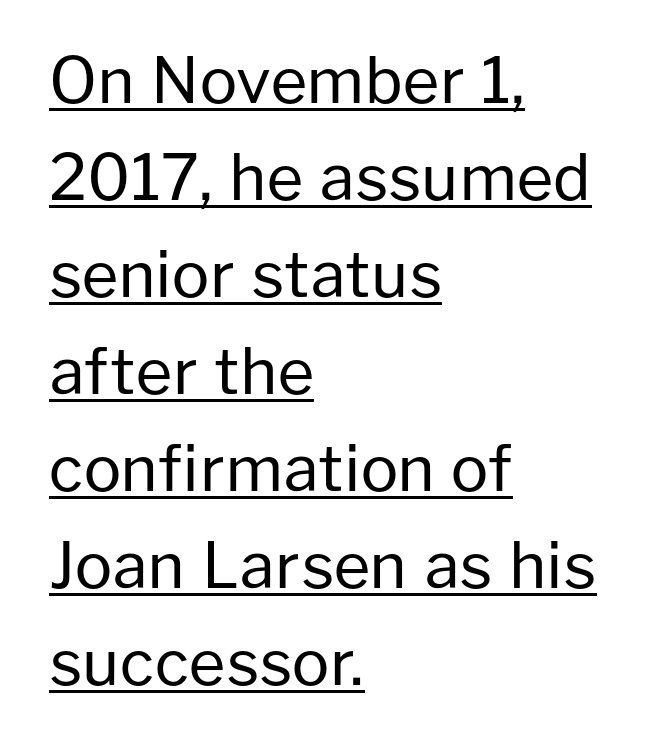
{"serif": "no", "italic": "no", "bold": "no", "weight": "regular", "width": "normal", "stroke_contrast": "low", "x_height": "medium", "monospaced": "no", "underline": "yes", "align": "left", "line_spacing": "normal", "line_spacing_ratio": 1.54, "letter_spacing": "normal", "letter_spacing_em": 0.0, "glyph_px": 63}
